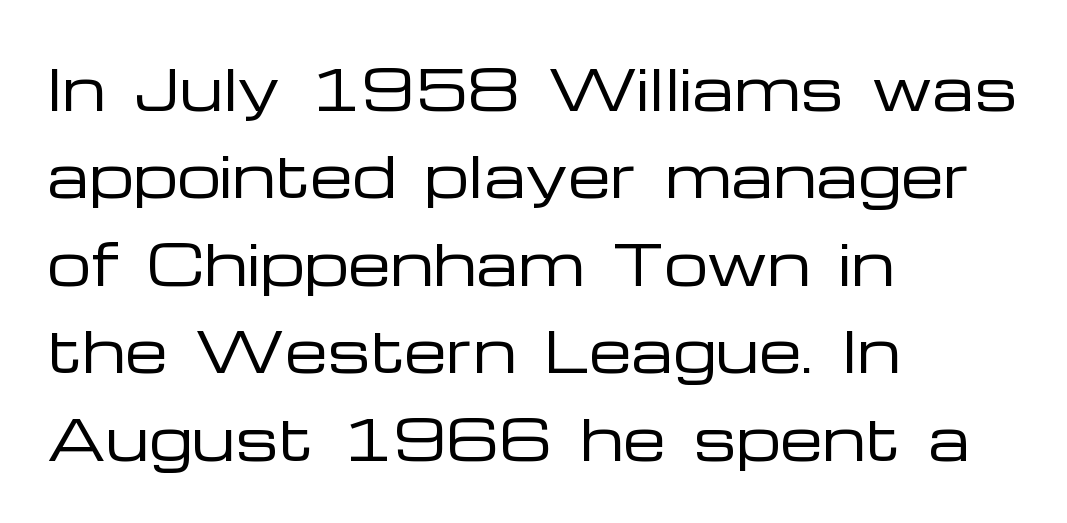
Q: Is the text bold? A: No.
Q: Is the text italic (slanted)? A: No, it is upright.
Q: Is the typeface a serif or a sans-serif typeface? A: Sans-serif.
Q: Is the text underlined? A: No.
Q: How is the paragraph aligned? A: Left-aligned.
Q: Is the spacing between letters normal or unusually wide? A: Normal.
Q: Is the spacing between lines tight, normal or loose? A: Normal.
Q: Width (condensed, normal, or wide)? A: Wide.
Q: Stroke contrast? A: Low.
Q: x-height? A: Medium.
Q: Monospaced? A: No.
